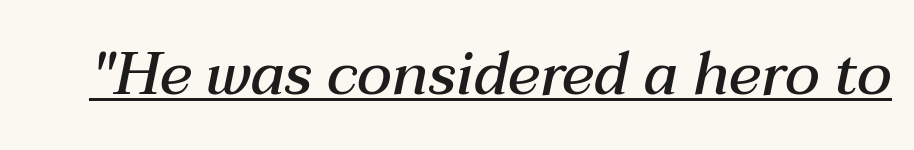
This is the in-between weight designers call semibold or demi. Is this a fixed-width face? No — the glyphs have proportional, varying widths. Decoration check: the copy is underlined. The horizontal fit of the characters is conventional and even.
